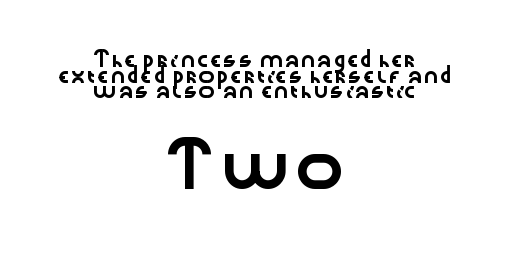
The image shows 41 px wide sans-serif type, upright; set centered, tight line spacing (1.12x), normal letter spacing, not underlined; the second (bottom) block is 2.93x larger; low stroke contrast and a medium x-height.
